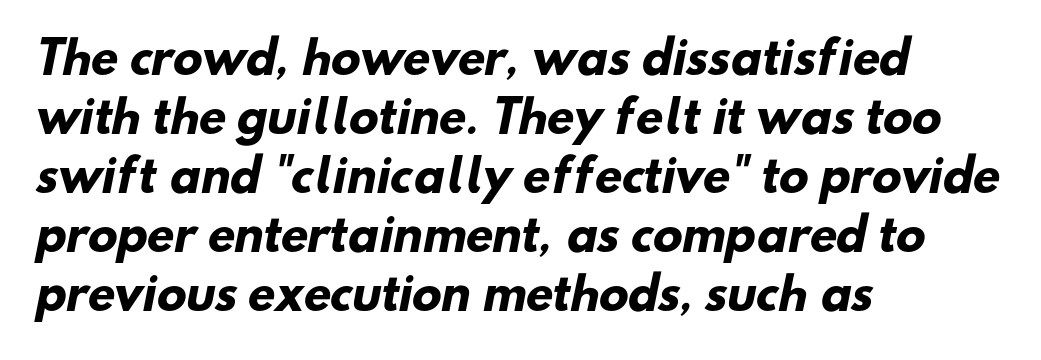
{"serif": "no", "bold": "yes", "weight": "heavy", "width": "normal", "stroke_contrast": "low", "x_height": "small", "monospaced": "no", "underline": "no", "align": "left", "line_spacing": "normal", "line_spacing_ratio": 1.34, "letter_spacing": "normal", "letter_spacing_em": 0.0, "glyph_px": 44}
